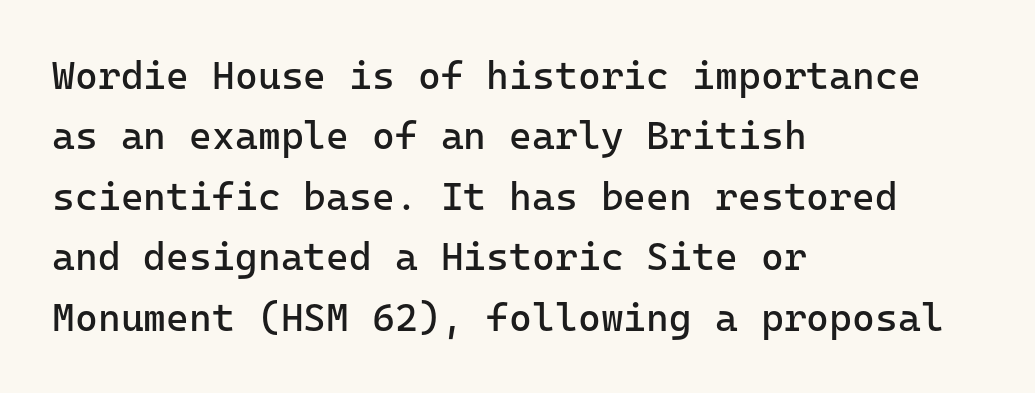
{"serif": "no", "italic": "no", "bold": "no", "weight": "regular", "width": "normal", "stroke_contrast": "low", "x_height": "medium", "monospaced": "yes", "underline": "no", "align": "left", "line_spacing": "normal", "line_spacing_ratio": 1.55, "letter_spacing": "normal", "letter_spacing_em": 0.0, "glyph_px": 39}
